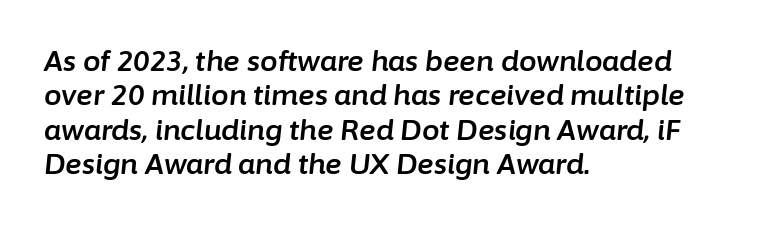
{"italic": "yes", "lean": "right", "slant_degrees": 6, "width": "normal", "stroke_contrast": "low", "x_height": "medium", "monospaced": "no", "underline": "no", "align": "left", "line_spacing_ratio": 1.23, "letter_spacing": "normal", "letter_spacing_em": 0.0, "glyph_px": 28}
